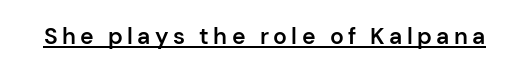
Q: Is the text bold? A: Semi-bold.
Q: Is the text italic (slanted)? A: No, it is upright.
Q: Is the text underlined? A: Yes.
